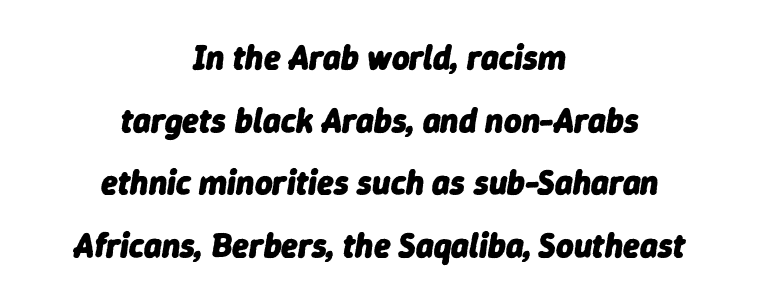
The image shows 34 px heavy type, italic (leaning right); set centered, line spacing 1.84x, normal letter spacing, not underlined; low stroke contrast and a medium x-height.
